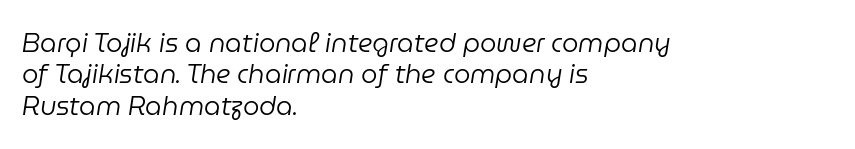
Q: Is the text bold? A: No.
Q: Is the text italic (slanted)? A: Yes, it leans right by about 9 degrees.
Q: Is the text underlined? A: No.
Q: How is the paragraph aligned? A: Left-aligned.
Q: Is the spacing between letters normal or unusually wide? A: Normal.
